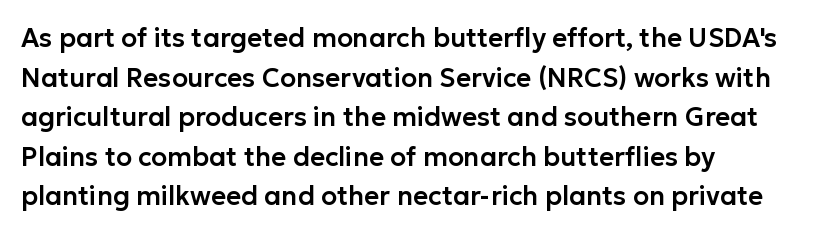
{"italic": "no", "underline": "no", "align": "left", "line_spacing": "normal", "line_spacing_ratio": 1.52, "letter_spacing": "normal", "letter_spacing_em": 0.0, "glyph_px": 26}
